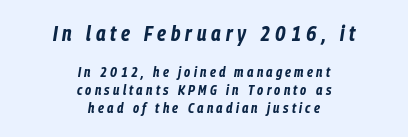
Whoever set this made the first block the dominant, larger element. On the weight axis this lands at bold, roughly 700. Only glyphs here, with clear space below each row. Summary of vertical rhythm: regular, with standard interline spacing.
